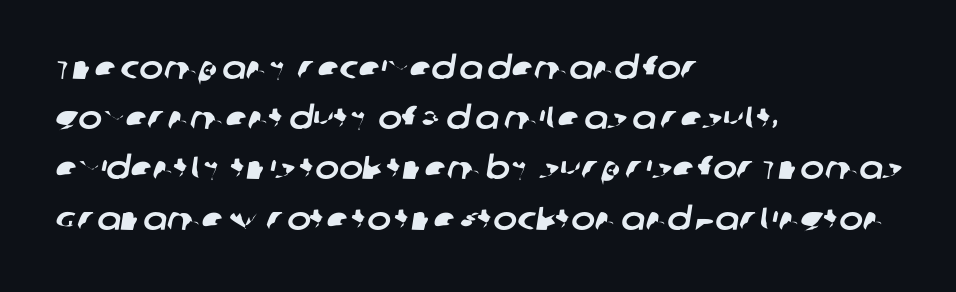
Each row of text sits above clean, open space. Regarding leading, the lines here are spaced in the standard way. Horizontal alignment here is leftward, the default for most running prose. You could not count columns in this text — the font is proportionally spaced. There is no visible air inserted between adjacent glyphs.
